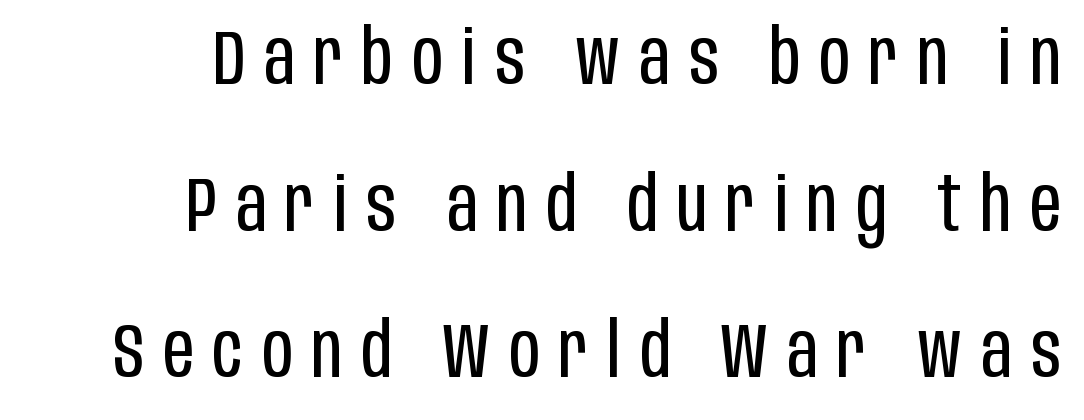
The image shows 76 px regular-weight, condensed sans-serif type, upright; set right-aligned, loose line spacing (1.93x), unusually wide letter spacing (+0.25 em), not underlined; low stroke contrast and a large x-height.
